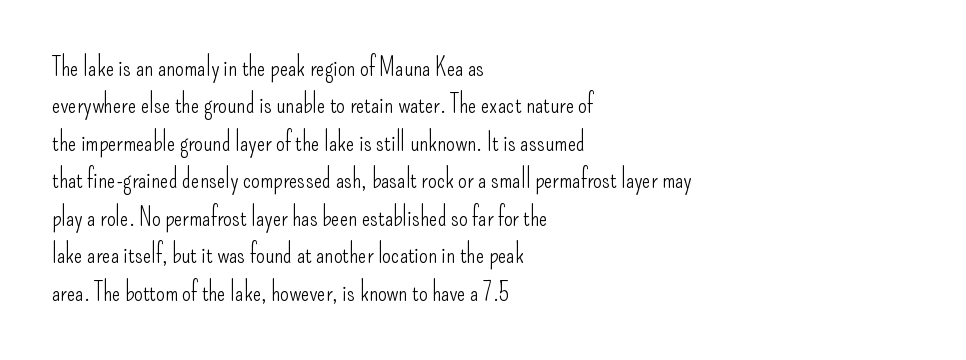
The image shows 25 px text type, upright; set left-aligned, normal line spacing (1.5x), normal letter spacing, not underlined.
